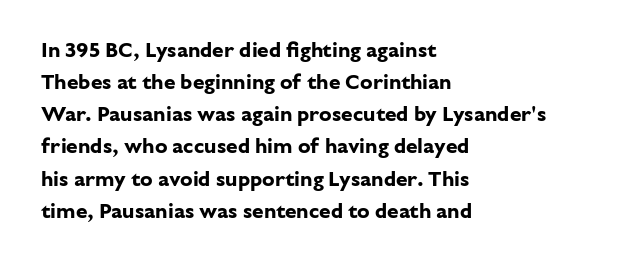
{"italic": "no", "bold": "yes", "underline": "no", "align": "left", "line_spacing": "normal", "line_spacing_ratio": 1.53, "letter_spacing": "normal", "letter_spacing_em": 0.0, "glyph_px": 21}
